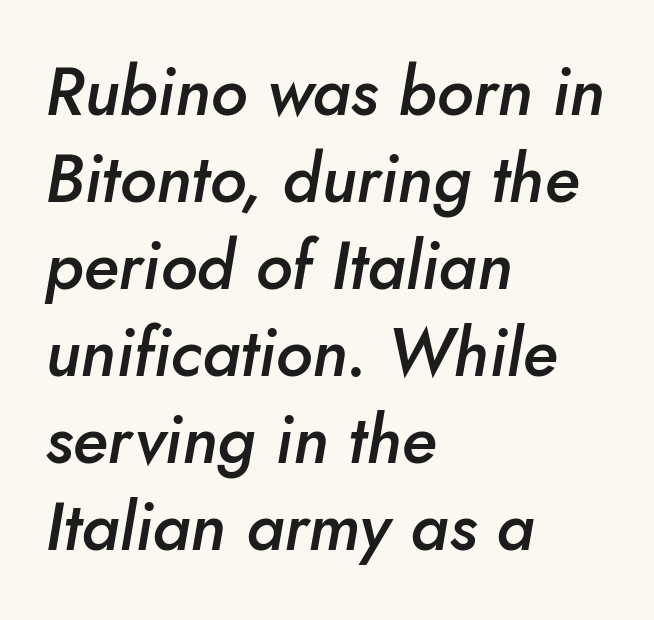
Q: Is the text bold? A: Semi-bold.
Q: Is the text italic (slanted)? A: Yes, it leans right by about 10 degrees.
Q: Is the text underlined? A: No.
Q: How is the paragraph aligned? A: Left-aligned.
Q: Is the spacing between letters normal or unusually wide? A: Normal.
Q: Is the spacing between lines tight, normal or loose? A: Normal.
Q: Width (condensed, normal, or wide)? A: Normal.
Q: Stroke contrast? A: Low.
Q: x-height? A: Small.
Q: Monospaced? A: No.
